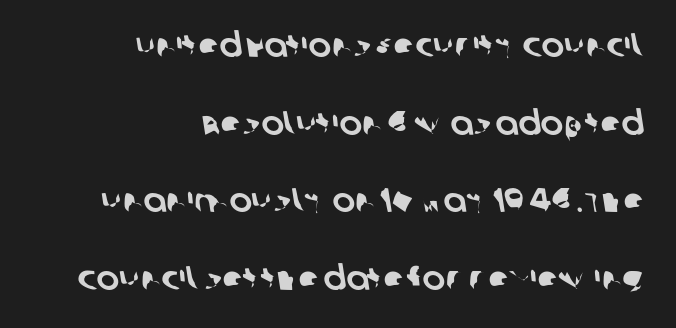
Q: Is the typeface a serif or a sans-serif typeface? A: Sans-serif.
Q: Is the text underlined? A: No.
Q: How is the paragraph aligned? A: Right-aligned.
Q: Is the spacing between letters normal or unusually wide? A: Normal.
Q: Is the spacing between lines tight, normal or loose? A: Loose.
Q: Width (condensed, normal, or wide)? A: Normal.
Q: Stroke contrast? A: Low.
Q: x-height? A: Large.
Q: Monospaced? A: No.
